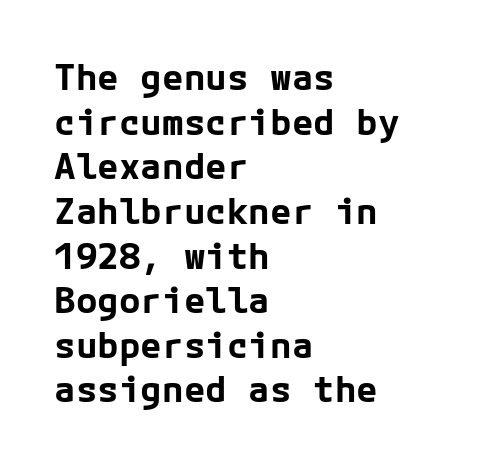
Q: Is the text bold? A: Yes.
Q: Is the text italic (slanted)? A: No, it is upright.
Q: Is the typeface a serif or a sans-serif typeface? A: Sans-serif.
Q: Is the text underlined? A: No.
Q: How is the paragraph aligned? A: Left-aligned.
Q: Is the spacing between letters normal or unusually wide? A: Normal.
Q: Width (condensed, normal, or wide)? A: Normal.
Q: Stroke contrast? A: Low.
Q: x-height? A: Medium.
